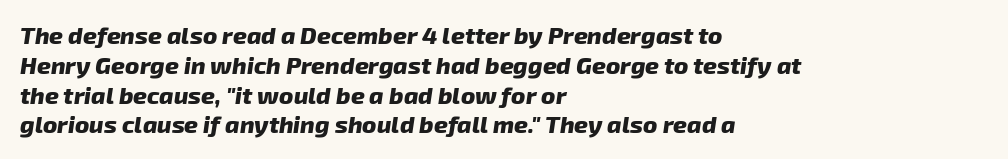
Q: Is the text bold? A: Yes.
Q: Is the text italic (slanted)? A: Yes, it leans right by about 8 degrees.
Q: Is the text underlined? A: No.
Q: How is the paragraph aligned? A: Left-aligned.
Q: Is the spacing between letters normal or unusually wide? A: Normal.
